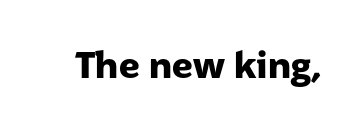
Look at the tracking — it's just the regular setting, nothing added. The strip under each line holds only bare page. Italic? Not at all — the glyphs are vertical. Are there feet on the stems? There aren't — it's a sans. The rendering uses natural spacing where letterforms have individual widths. Strong, thick strokes mark this as bold type.
